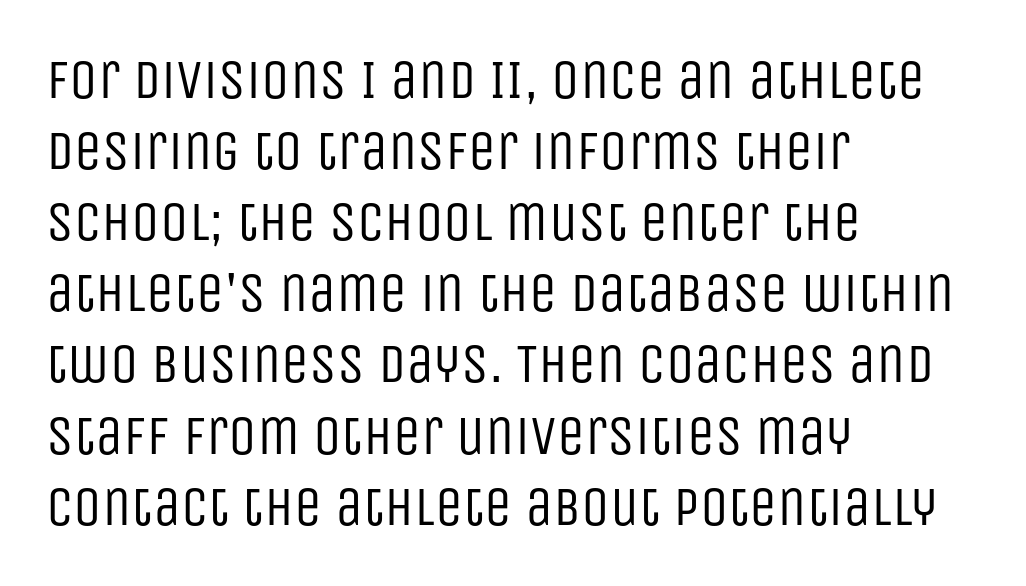
Q: Is the text bold? A: No.
Q: Is the text italic (slanted)? A: No, it is upright.
Q: Is the typeface a serif or a sans-serif typeface? A: Sans-serif.
Q: Is the text underlined? A: No.
Q: How is the paragraph aligned? A: Left-aligned.
Q: Is the spacing between letters normal or unusually wide? A: Normal.
Q: Is the spacing between lines tight, normal or loose? A: Normal.
Q: Width (condensed, normal, or wide)? A: Condensed.
Q: Stroke contrast? A: Low.
Q: x-height? A: Large.
Q: Monospaced? A: No.
